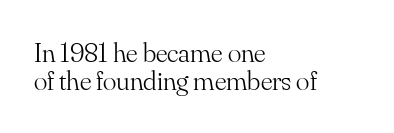
Q: Is the text bold? A: No.
Q: Is the text italic (slanted)? A: No, it is upright.
Q: Is the typeface a serif or a sans-serif typeface? A: Serif.
Q: Is the text underlined? A: No.
Q: How is the paragraph aligned? A: Left-aligned.
Q: Is the spacing between letters normal or unusually wide? A: Normal.
Q: Is the spacing between lines tight, normal or loose? A: Tight.
Q: Width (condensed, normal, or wide)? A: Normal.
Q: Stroke contrast? A: Medium.
Q: x-height? A: Small.
Q: Monospaced? A: No.
